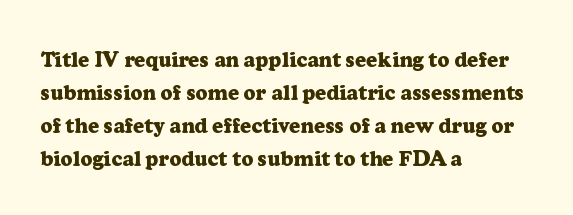
Q: Is the text bold? A: Yes.
Q: Is the text italic (slanted)? A: No, it is upright.
Q: Is the text underlined? A: No.
Q: How is the paragraph aligned? A: Left-aligned.
Q: Is the spacing between letters normal or unusually wide? A: Normal.
Q: Is the spacing between lines tight, normal or loose? A: Normal.
